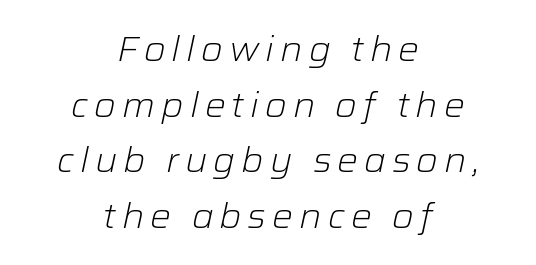
Q: Is the text bold? A: No.
Q: Is the text italic (slanted)? A: Yes, it leans right by about 12 degrees.
Q: Is the text underlined? A: No.
Q: How is the paragraph aligned? A: Centered.
Q: Is the spacing between lines tight, normal or loose? A: Normal.
Q: Width (condensed, normal, or wide)? A: Normal.
Q: Stroke contrast? A: Low.
Q: x-height? A: Medium.
Q: Monospaced? A: No.
